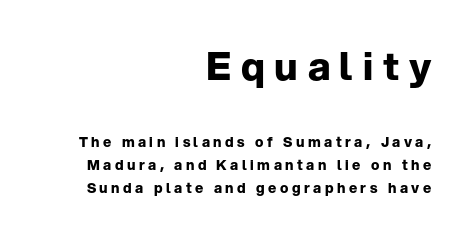
Q: Is the text bold? A: Yes.
Q: Is the text italic (slanted)? A: No, it is upright.
Q: Is the typeface a serif or a sans-serif typeface? A: Sans-serif.
Q: Is the text underlined? A: No.
Q: How is the paragraph aligned? A: Right-aligned.
Q: Is the spacing between letters normal or unusually wide? A: Unusually wide.
Q: Is the spacing between lines tight, normal or loose? A: Normal.
Q: Which block of text is set in a larger size, the first (top) or the second (bottom)? A: The first (top) one.
Q: Width (condensed, normal, or wide)? A: Normal.
Q: Stroke contrast? A: Low.
Q: x-height? A: Medium.
Q: Monospaced? A: No.
